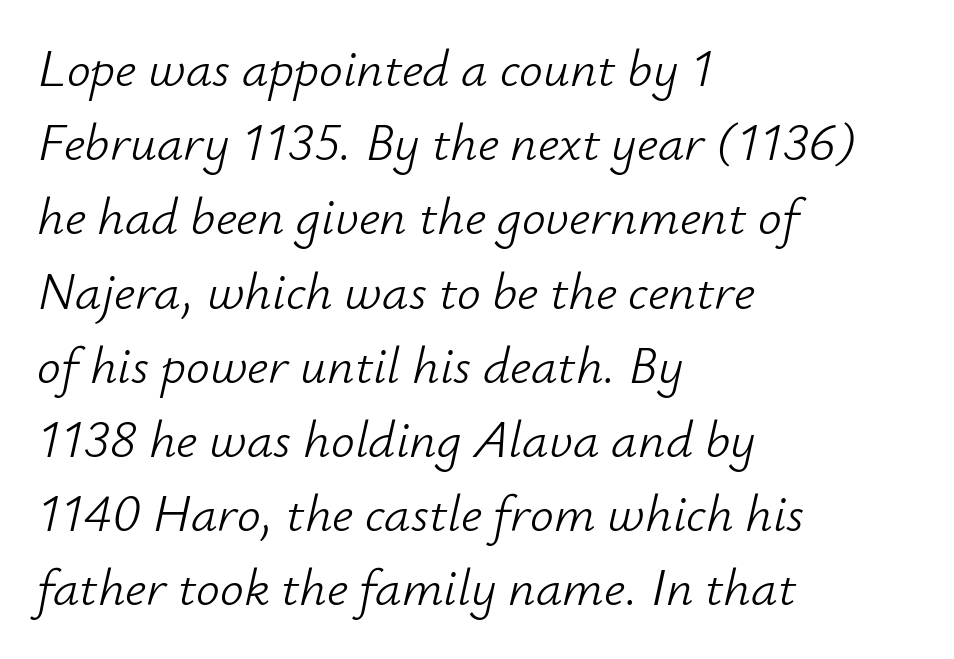
Q: Is the text bold? A: No.
Q: Is the text italic (slanted)? A: Yes, it leans right by about 12 degrees.
Q: Is the text underlined? A: No.
Q: How is the paragraph aligned? A: Left-aligned.
Q: Is the spacing between letters normal or unusually wide? A: Normal.
Q: Is the spacing between lines tight, normal or loose? A: Normal.
Q: Width (condensed, normal, or wide)? A: Normal.
Q: Stroke contrast? A: Low.
Q: x-height? A: Small.
Q: Monospaced? A: No.
